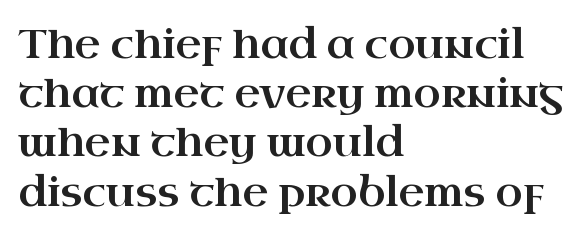
A typesetter would label this face a serif. There is no visible air inserted between adjacent glyphs. These lines are set flush left with a ragged right edge. Spacing verdict: proportional, widths tailored to each character. The glyphs are unaccompanied by any horizontal stroke below them.
